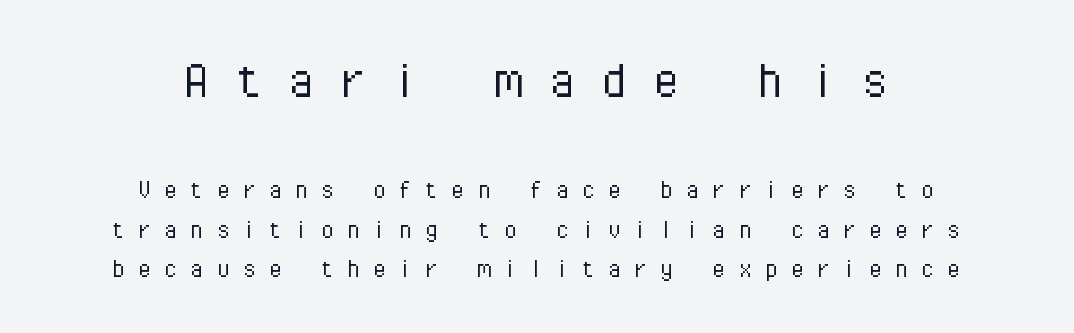
Monospaced: the letters line up in strict vertical columns. Weight class: somewhere from thin through regular. The passage shown is not underscored anywhere. Size contrast runs from large at the top to small at the bottom. The rendering shows plain stroke endings on the letterforms — a sans-serif design.
